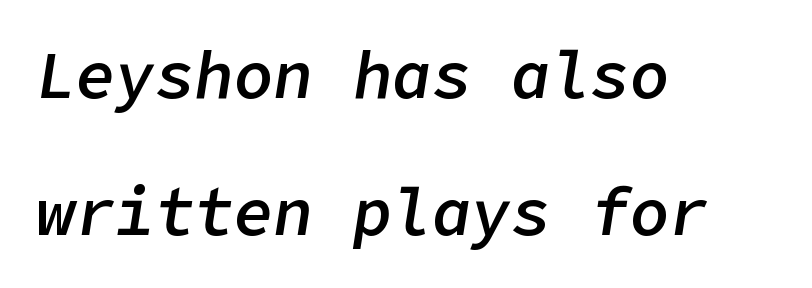
The image shows 66 px semibold type, italic (leaning right); set left-aligned, loose line spacing (2.08x), normal letter spacing, not underlined; low stroke contrast and a medium x-height.
